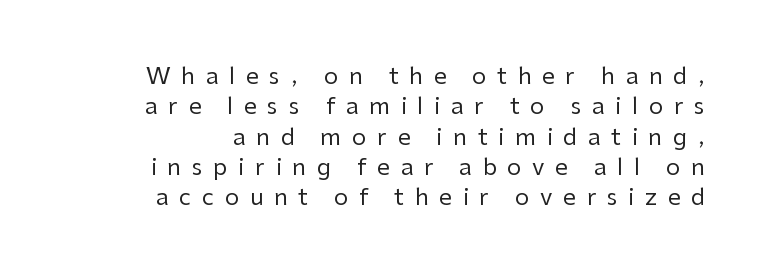
Q: Is the text bold? A: No.
Q: Is the text italic (slanted)? A: No, it is upright.
Q: Is the text underlined? A: No.
Q: How is the paragraph aligned? A: Right-aligned.
Q: Is the spacing between letters normal or unusually wide? A: Unusually wide.
Q: Is the spacing between lines tight, normal or loose? A: Normal.
